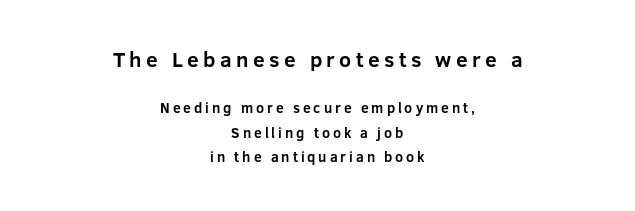
Underline: absent. Characters follow at a spacing far wider than the type designer built in. Summary of weight: heavy, a full bold. You can tell it's not italic because the verticals are truly vertical.
